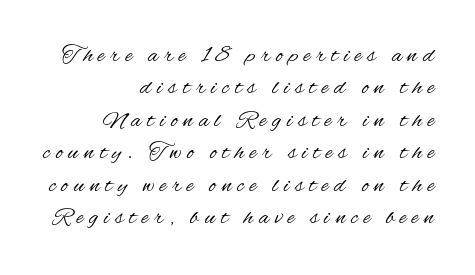
The image shows 24 px text type; set right-aligned, normal line spacing (1.35x), unusually wide letter spacing (+0.24 em), not underlined.
